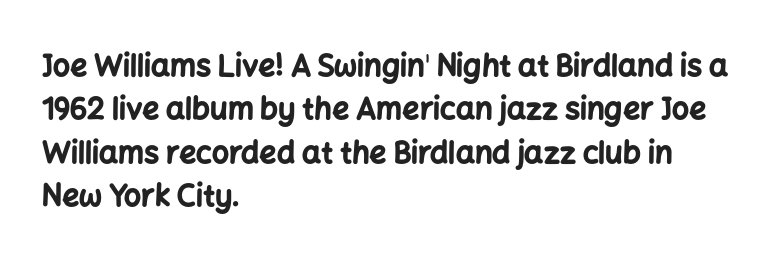
Words float on clear page, feet unadorned. Vertical strokes here are truly vertical. Typographic density is high because the face is bold. Spacing between characters is what you'd get straight out of the box. Every row of glyphs begins at an identical x-position on the left.
